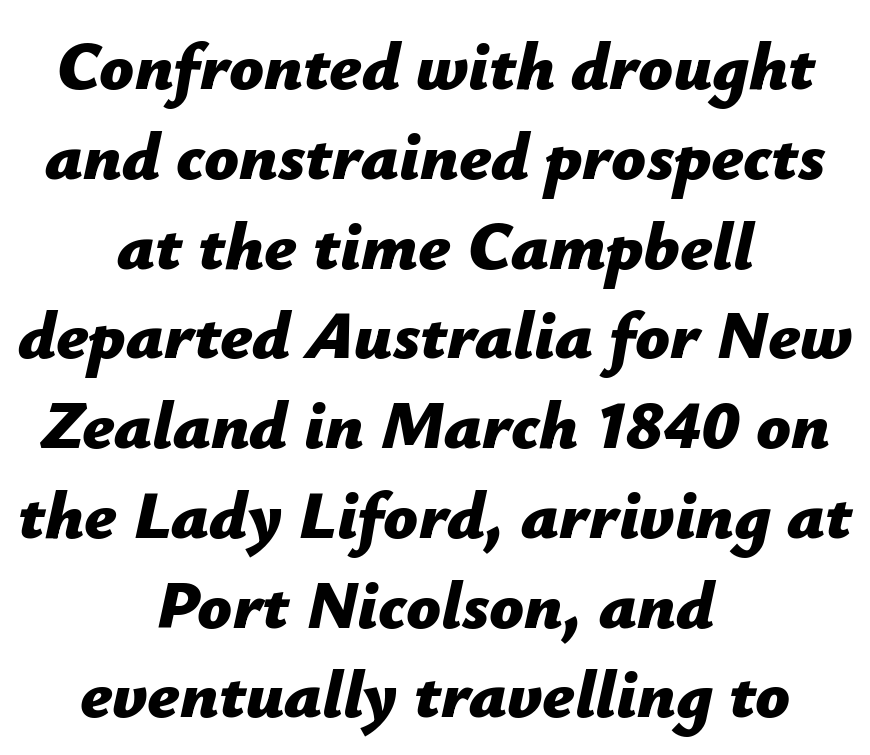
{"italic": "yes", "lean": "right", "slant_degrees": 12, "bold": "yes", "weight": "bold", "width": "normal", "stroke_contrast": "low", "x_height": "medium", "monospaced": "no", "underline": "no", "align": "center", "line_spacing": "normal", "line_spacing_ratio": 1.32, "letter_spacing": "normal", "letter_spacing_em": 0.0, "glyph_px": 68}
